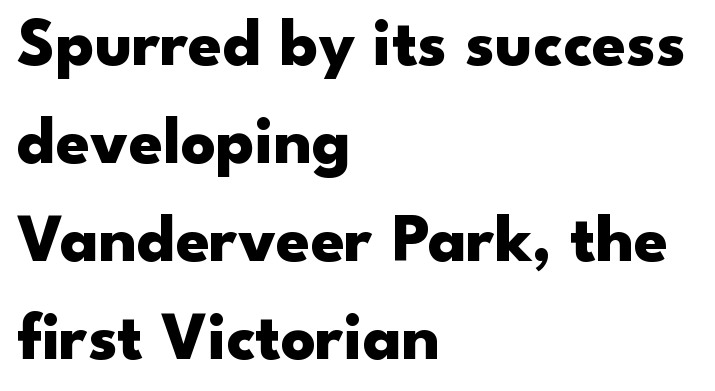
Clear beneath every line of the passage. Do the characters align in a grid? No, the font is proportional. What's the leading like? Ordinary, nothing unusual. Rendered with straight, roman letterforms. No extra tracking has been applied to these lines.
